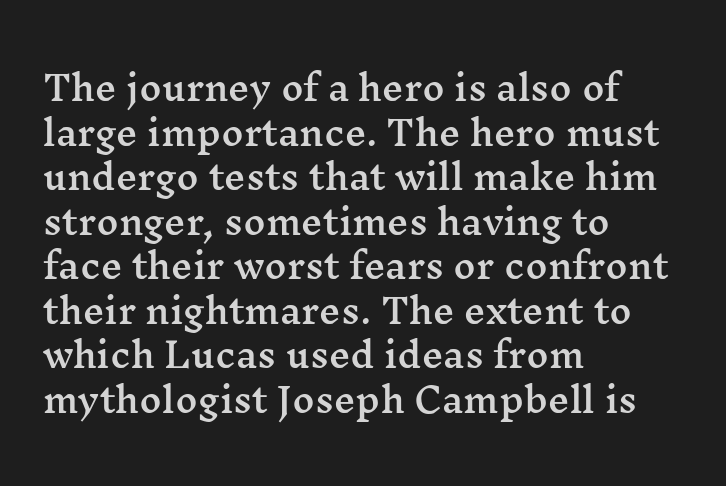
Q: Is the text italic (slanted)? A: No, it is upright.
Q: Is the typeface a serif or a sans-serif typeface? A: Serif.
Q: Is the text underlined? A: No.
Q: How is the paragraph aligned? A: Left-aligned.
Q: Is the spacing between letters normal or unusually wide? A: Normal.
Q: Is the spacing between lines tight, normal or loose? A: Normal.
Q: Width (condensed, normal, or wide)? A: Wide.
Q: Stroke contrast? A: Medium.
Q: x-height? A: Medium.
Q: Monospaced? A: No.
